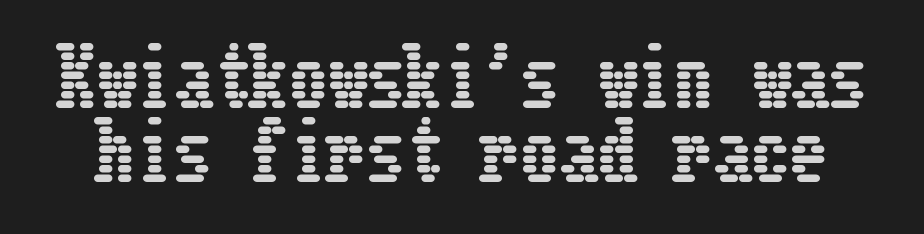
{"italic": "no", "width": "condensed", "stroke_contrast": "low", "x_height": "medium", "underline": "no", "line_spacing": "tight", "line_spacing_ratio": 0.96, "letter_spacing": "normal", "letter_spacing_em": 0.0, "glyph_px": 77}
